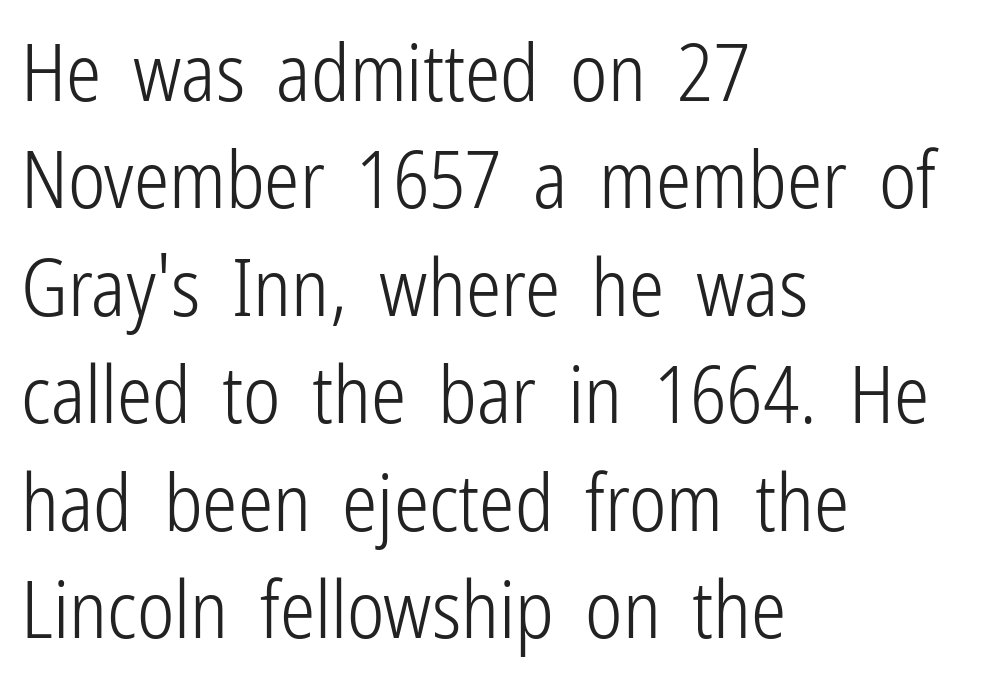
This block has exactly the height ordinary leading produces. Check under the words: just untouched page. Leftover space on each line is placed entirely after the last word. The rendering keeps characters at their native spacing. The cut favours lightness, reaching ordinary text weight at its darkest.
